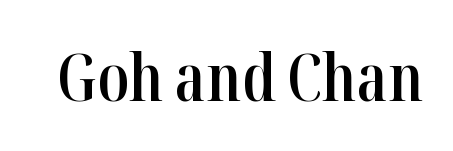
The image shows 66 px semibold, condensed serif type, upright; set normal letter spacing, not underlined; high stroke contrast and a medium x-height.
